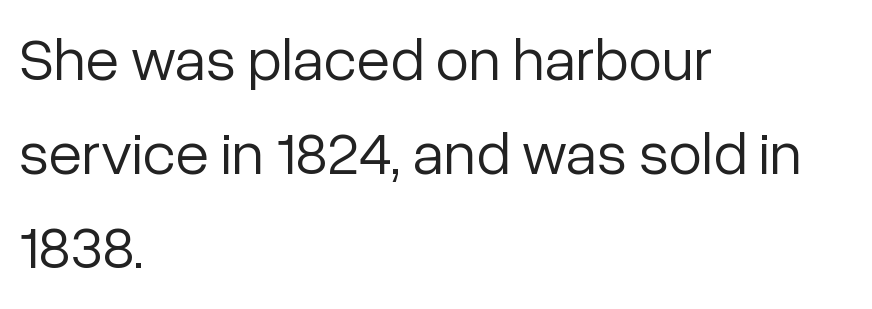
Every character sits straight up, as roman type does. Letters rest on an invisible, unmarked baseline. A normal amount of white space separates one row of letters from the next. The font sits on the lighter half of the weight spectrum, regular included. Spacing between characters is what you'd get straight out of the box. A typesetter would label this face a sans.
